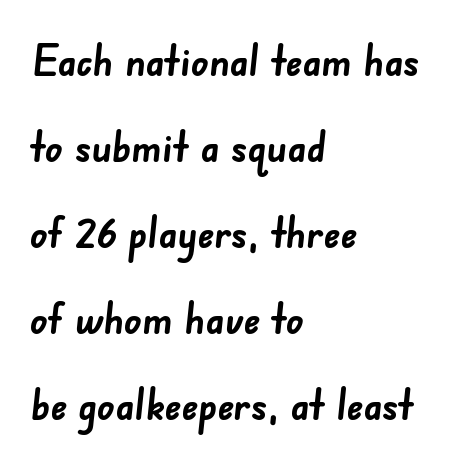
The image shows 43 px semibold sans-serif type; set left-aligned, loose line spacing (2.0x), normal letter spacing, not underlined; low stroke contrast and a small x-height.
